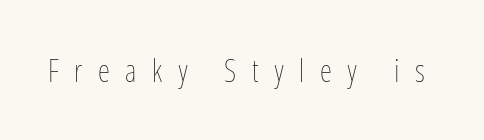
Style check: upright. The glyphs are unaccompanied by any horizontal stroke below them. Proportional: the letters do not fall into vertical columns. Is the type heavy? It reads as light-to-regular instead. The letterforms stand isolated, each surrounded by extra space.
